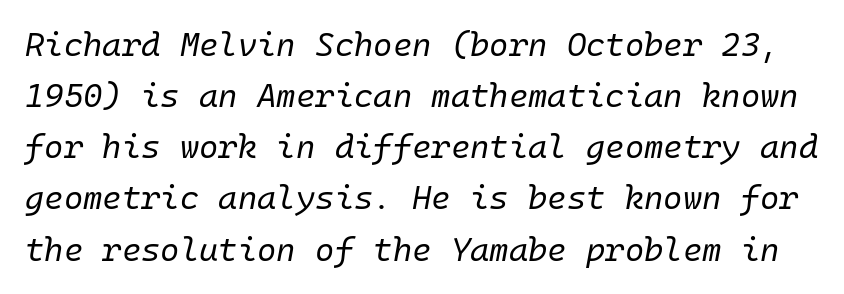
Words float on clear page, feet unadorned. Standard letterfit; no display-style spreading of the glyphs. A typesetter would call this leading conventional body-copy spacing. Stems here are at most as thick as an everyday book face. An italicized treatment has been applied to the whole sample.
